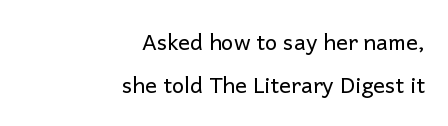
Q: Is the text bold? A: No.
Q: Is the text italic (slanted)? A: No, it is upright.
Q: Is the text underlined? A: No.
Q: How is the paragraph aligned? A: Right-aligned.
Q: Is the spacing between letters normal or unusually wide? A: Normal.
Q: Is the spacing between lines tight, normal or loose? A: Loose.
